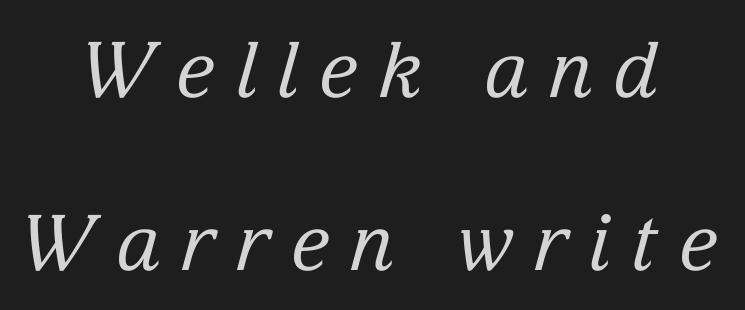
The letters carry serifs — small finishing strokes at the ends of their stems. This is oblique type, the kind used for emphasis or titles. This block would shrink considerably if given ordinary leading; it's expanded now. Substantial extra tracking has been applied to these lines. Descender tails drop into unmarked territory.
